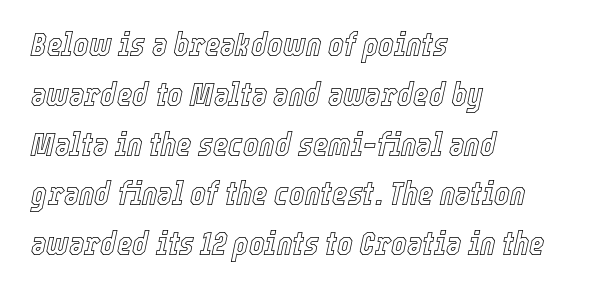
Q: Is the text italic (slanted)? A: Yes, it leans right by about 12 degrees.
Q: Is the text underlined? A: No.
Q: How is the paragraph aligned? A: Left-aligned.
Q: Is the spacing between letters normal or unusually wide? A: Normal.
Q: Is the spacing between lines tight, normal or loose? A: Normal.
Q: Width (condensed, normal, or wide)? A: Condensed.
Q: x-height? A: Medium.
Q: Monospaced? A: No.
